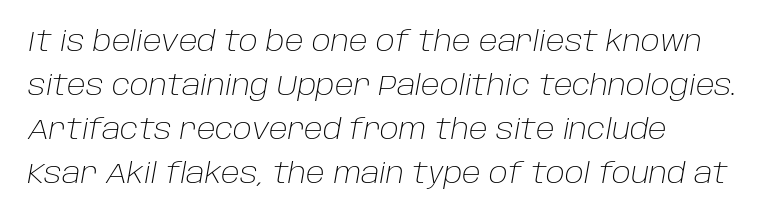
The image shows 28 px light type, italic (leaning right); set left-aligned, normal line spacing (1.57x), normal letter spacing, not underlined; low stroke contrast and a large x-height.
